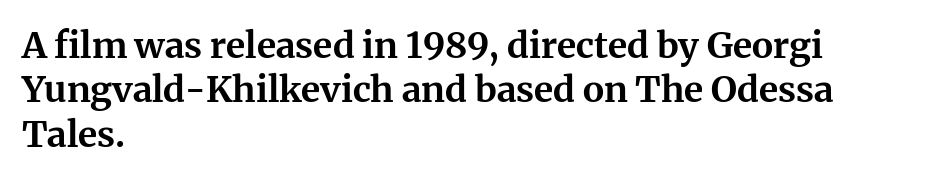
{"serif": "yes", "italic": "no", "bold": "yes", "weight": "bold", "width": "normal", "stroke_contrast": "medium", "x_height": "medium", "monospaced": "no", "underline": "no", "align": "left", "line_spacing_ratio": 1.23, "letter_spacing": "normal", "letter_spacing_em": 0.0, "glyph_px": 36}
